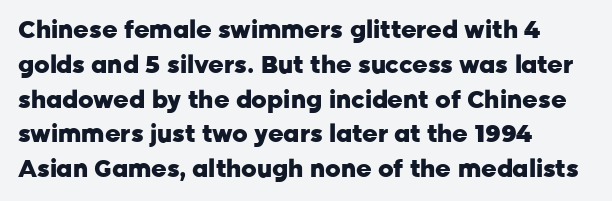
{"italic": "no", "bold": "yes", "underline": "no", "align": "left", "line_spacing": "normal", "line_spacing_ratio": 1.45, "letter_spacing": "normal", "letter_spacing_em": 0.0, "glyph_px": 24}
